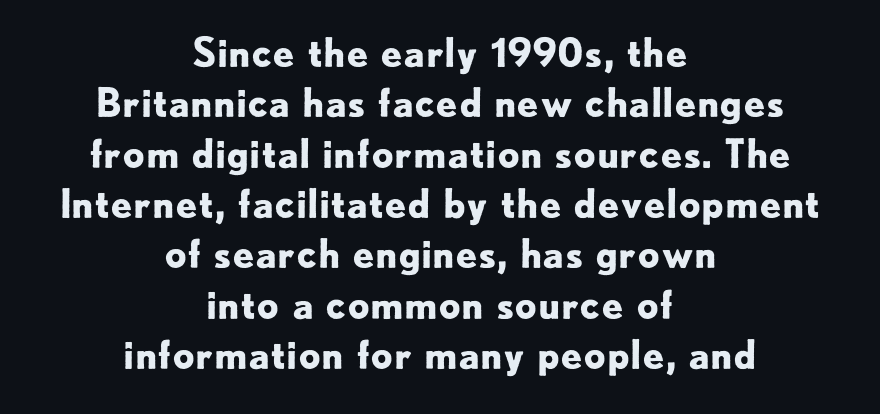
Do the characters align in a grid? No, the font is proportional. Any mark beneath the type? The region is blank. A typesetter would mark this as roman, not italic. The typeface chosen for these lines omits serifs. The rendering uses a moderate line-height, typical for paragraphs.
